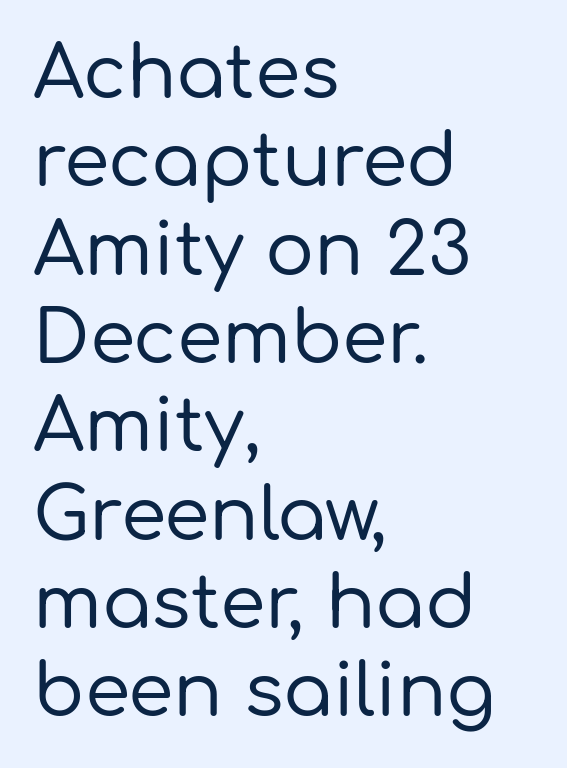
The image shows 73 px sans-serif type, upright; set left-aligned, line spacing 1.21x, normal letter spacing, not underlined; low stroke contrast and a medium x-height.
